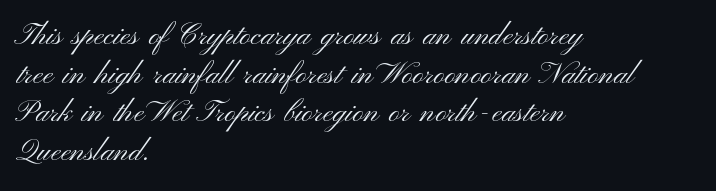
The image shows 30 px light, wide sans-serif type; set left-aligned, normal line spacing (1.29x), normal letter spacing, not underlined; medium stroke contrast and a small x-height.
